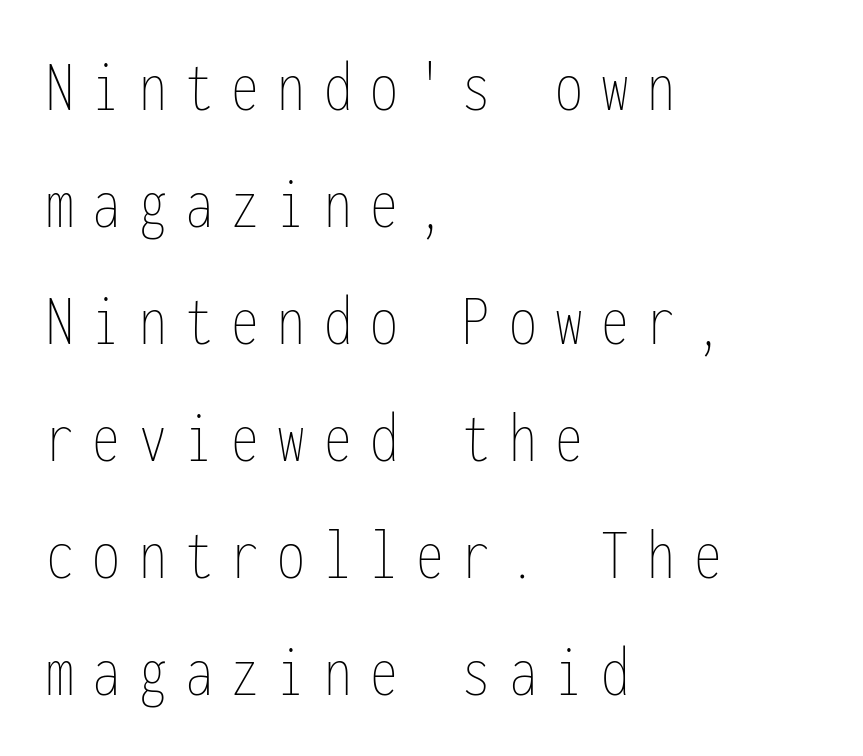
{"italic": "no", "bold": "no", "weight": "thin", "width": "condensed", "stroke_contrast": "low", "x_height": "medium", "monospaced": "yes", "underline": "no", "align": "left", "line_spacing": "normal", "line_spacing_ratio": 1.58, "letter_spacing": "wide", "letter_spacing_em": 0.25, "glyph_px": 74}
